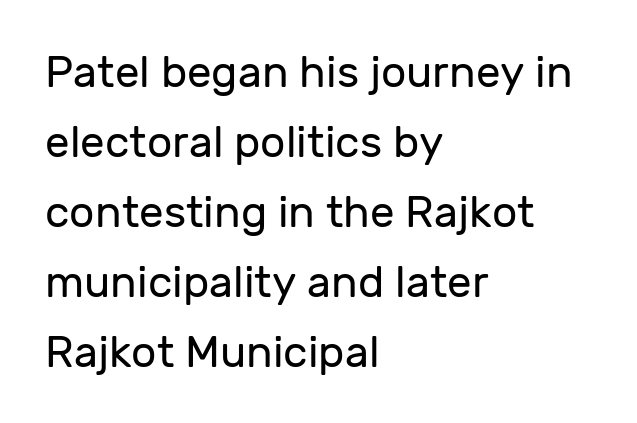
{"serif": "no", "italic": "no", "bold": "no", "weight": "regular", "width": "normal", "stroke_contrast": "low", "x_height": "medium", "monospaced": "no", "underline": "no", "align": "left", "line_spacing": "normal", "line_spacing_ratio": 1.59, "letter_spacing": "normal", "letter_spacing_em": 0.0, "glyph_px": 44}
